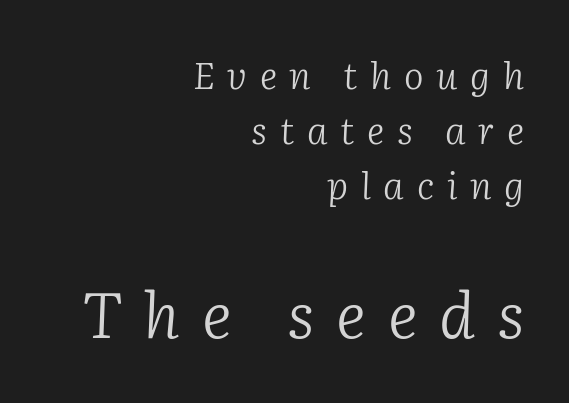
Q: Is the text bold? A: No.
Q: Is the text italic (slanted)? A: Yes, it leans right by about 2 degrees.
Q: Is the typeface a serif or a sans-serif typeface? A: Serif.
Q: Is the text underlined? A: No.
Q: How is the paragraph aligned? A: Right-aligned.
Q: Is the spacing between letters normal or unusually wide? A: Unusually wide.
Q: Is the spacing between lines tight, normal or loose? A: Normal.
Q: Which block of text is set in a larger size, the first (top) or the second (bottom)? A: The second (bottom) one.
Q: Width (condensed, normal, or wide)? A: Normal.
Q: Stroke contrast? A: Low.
Q: x-height? A: Medium.
Q: Monospaced? A: No.
